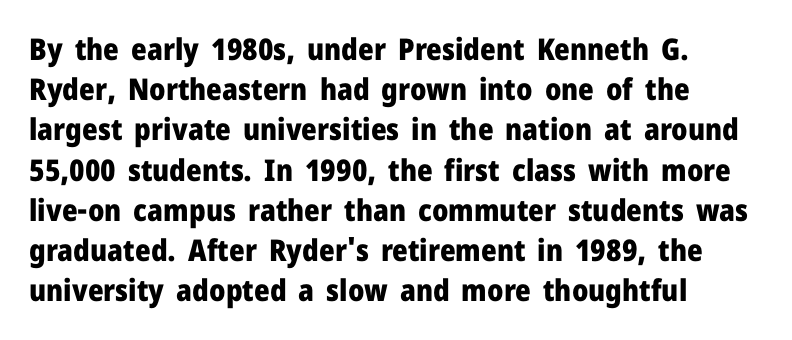
The typography opts for an upright posture over an oblique one. Its strokes are broad and dark, the hallmark of bold type. The typesetter chose a ragged-right arrangement here. Check where the strokes stop: nothing finishes them off — pure sans. This block has exactly the height ordinary leading produces.
